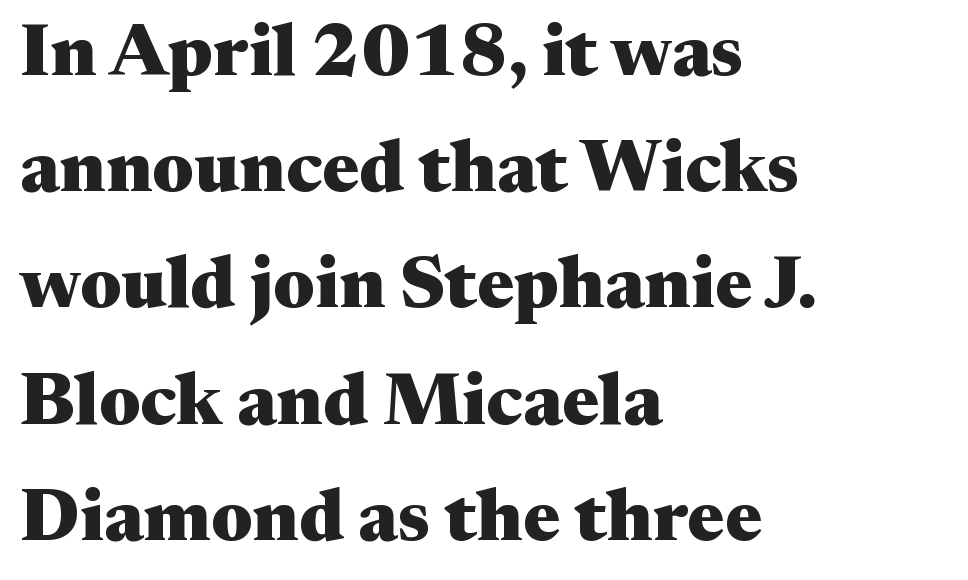
Q: Is the text bold? A: Yes.
Q: Is the text italic (slanted)? A: No, it is upright.
Q: Is the typeface a serif or a sans-serif typeface? A: Serif.
Q: Is the text underlined? A: No.
Q: How is the paragraph aligned? A: Left-aligned.
Q: Is the spacing between letters normal or unusually wide? A: Normal.
Q: Is the spacing between lines tight, normal or loose? A: Normal.
Q: Width (condensed, normal, or wide)? A: Wide.
Q: Stroke contrast? A: Medium.
Q: x-height? A: Medium.
Q: Monospaced? A: No.
